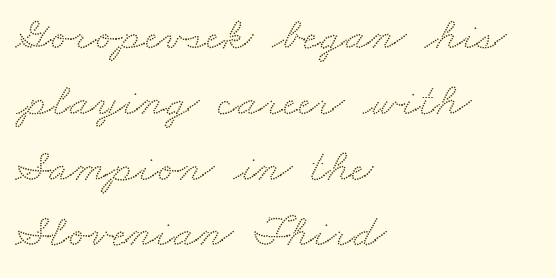
The image shows 47 px wide serif type; set left-aligned, normal line spacing (1.4x), normal letter spacing, not underlined; medium stroke contrast and a small x-height.
